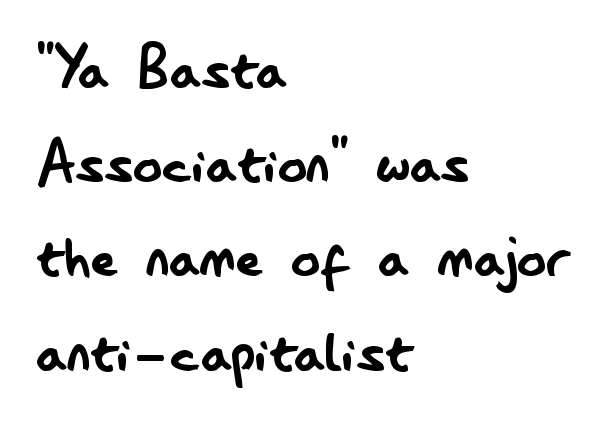
Think of a printed novel: that variable character pitch is what you see here. The specimen reads as upright at a glance. This sample is left-justified, so line endings fall wherever the words run out. Look at the tracking — it's just the regular setting, nothing added.
